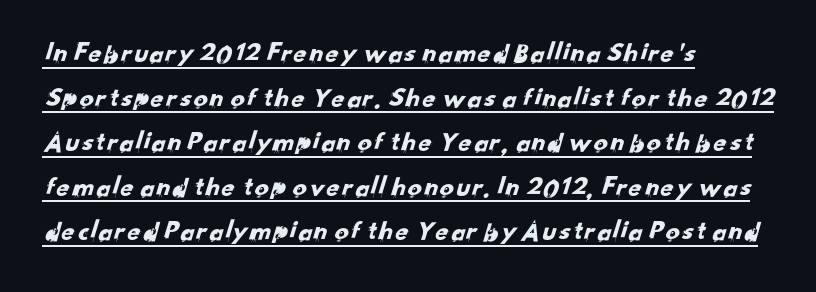
The image shows 28 px sans-serif type; set left-aligned, normal line spacing (1.59x), normal letter spacing, underlined; low stroke contrast and a small x-height.
